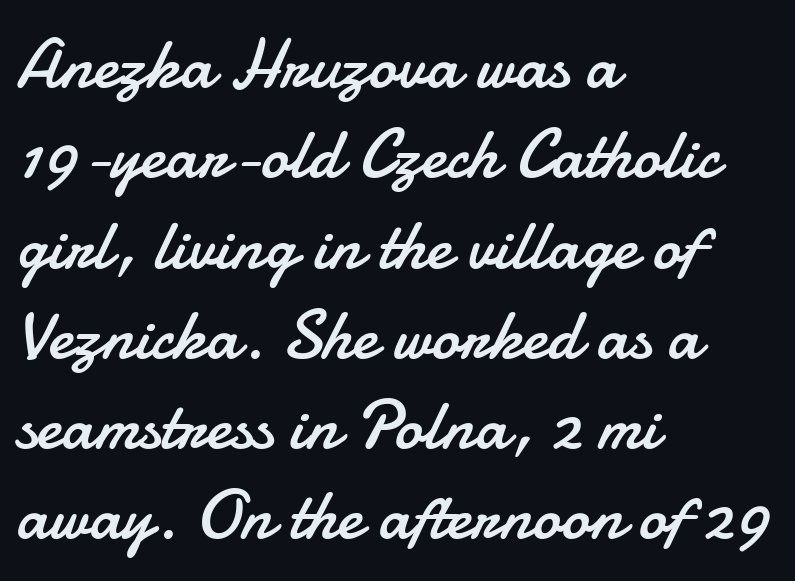
The image shows 70 px regular-weight sans-serif type; set left-aligned, normal line spacing (1.29x), normal letter spacing, not underlined; low stroke contrast and a small x-height.
